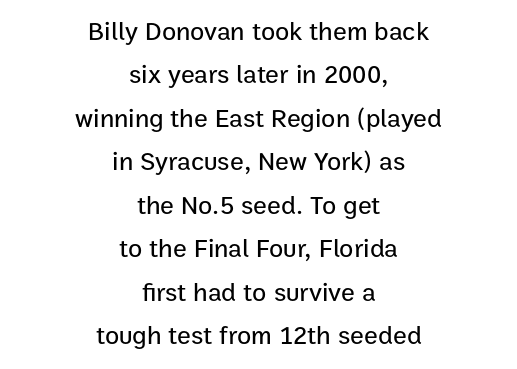
{"italic": "no", "underline": "no", "align": "center", "line_spacing": "normal", "line_spacing_ratio": 1.67, "letter_spacing": "normal", "letter_spacing_em": 0.0, "glyph_px": 26}
